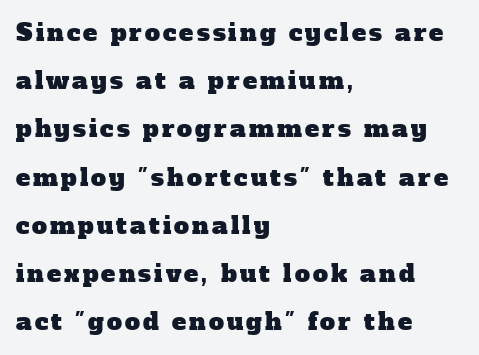
Each row of text sits above clean, open space. The rendering anchors every line to the left-hand side. You could fit nearly another row in the gap between these rows.
